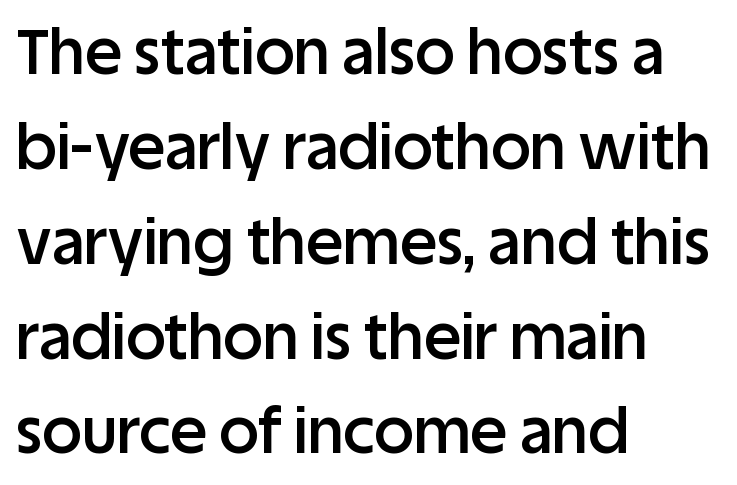
The image shows 62 px semibold sans-serif type, upright; set left-aligned, normal line spacing (1.53x), normal letter spacing, not underlined; low stroke contrast and a large x-height.
